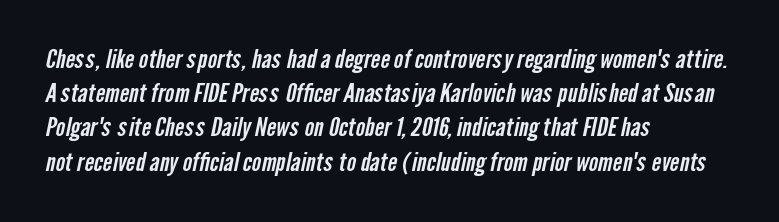
{"underline": "no", "align": "left", "line_spacing": "normal", "line_spacing_ratio": 1.37, "letter_spacing": "normal", "letter_spacing_em": 0.0, "glyph_px": 25}
